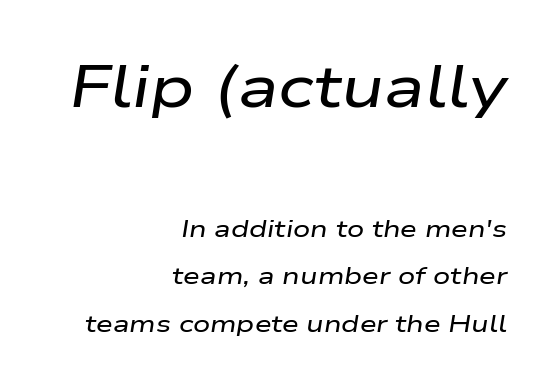
Typesetter's note — upper block bumped up in size, lower block left smaller. Line spacing here is loose. Each letter keeps its own natural width here, so spacing adapts to shape. The face used here is rendered with its standard letterfit. Leftover space on each line is placed entirely before the opening word. Check under the words: just untouched page.
